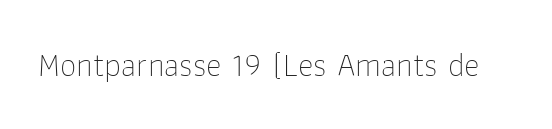
This sample has the flowing, uneven cadence of proportional lettering. Observe the absence of serifs on each vertical stroke in this sample. This sample uses an upright cut, with every glyph sitting square on the baseline. Just letters on the line, the space beneath them empty. This rendering leaves character spacing at its baseline value.
